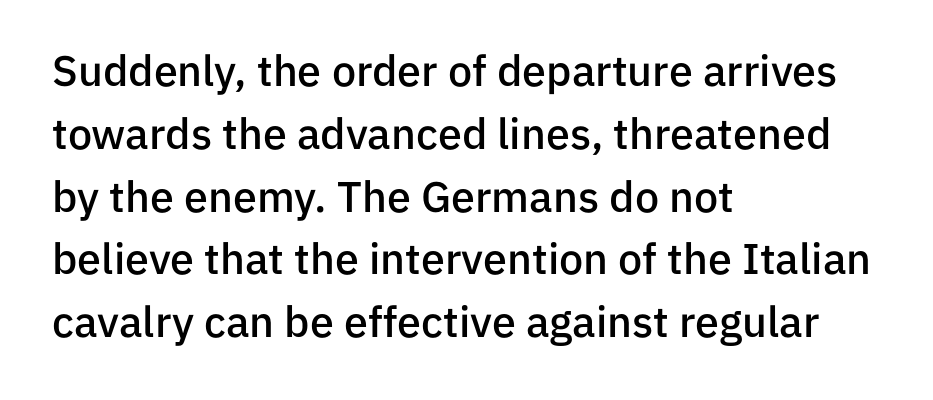
In terms of letterform style, serifs are entirely absent. Vertical spacing — default. The typesetting leans somewhat heavy: a semibold. Rendered with straight, roman letterforms. Glance below the letters and you will spot only blank space.
